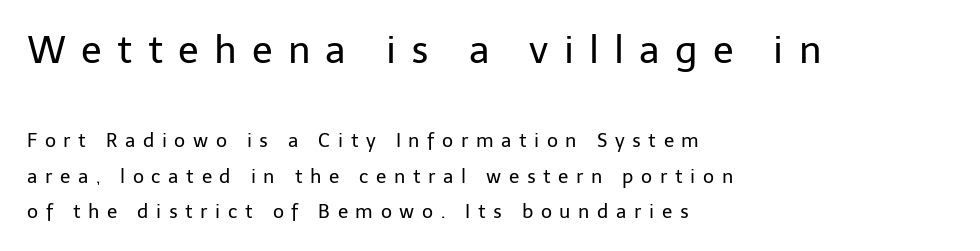
The image shows 38 px regular-weight sans-serif type, upright; set left-aligned, line spacing 1.88x, unusually wide letter spacing (+0.4 em), not underlined; the first (top) block is 2.0x larger; low stroke contrast and a medium x-height.
